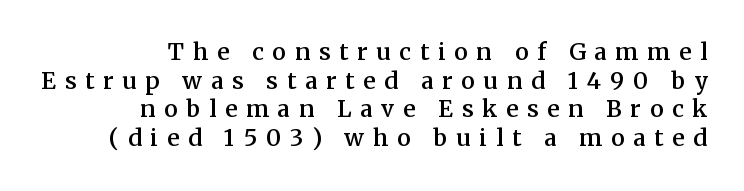
The image shows 23 px text type, upright; set right-aligned, normal line spacing (1.25x), unusually wide letter spacing (+0.38 em), not underlined.
